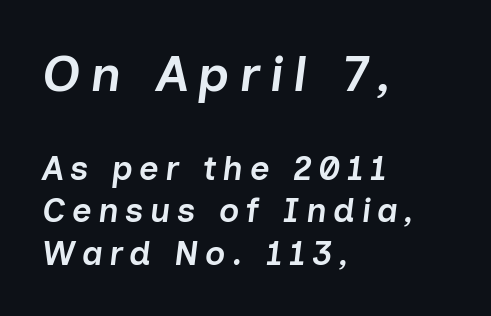
{"italic": "yes", "lean": "right", "slant_degrees": 7, "bold": "semi", "weight": "semibold", "width": "normal", "stroke_contrast": "low", "x_height": "medium", "monospaced": "no", "underline": "no", "align": "left", "line_spacing": "normal", "line_spacing_ratio": 1.25, "larger_block": "first", "size_ratio": 1.5, "glyph_px": 51}
